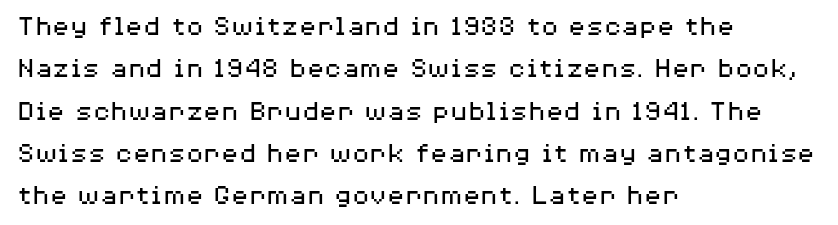
The image shows 29 px regular-weight, wide sans-serif type, upright; set left-aligned, normal line spacing (1.46x), normal letter spacing, not underlined; medium stroke contrast and a medium x-height.
